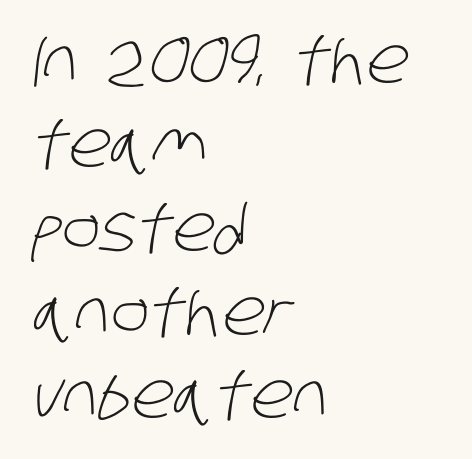
The type is set solid horizontally, with unmodified tracking. No word sits above an underline. Examine the stroke ends and you'll find no serifs. Unbolded letterforms with no extra heft. The passage shown is typed in a proportional face where columns would drift. The vertical gap from one line to the next is medium.
